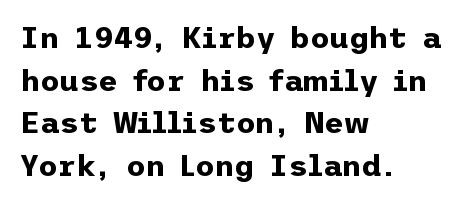
Q: Is the text bold? A: Yes.
Q: Is the text italic (slanted)? A: No, it is upright.
Q: Is the typeface a serif or a sans-serif typeface? A: Sans-serif.
Q: Is the text underlined? A: No.
Q: How is the paragraph aligned? A: Left-aligned.
Q: Is the spacing between letters normal or unusually wide? A: Normal.
Q: Is the spacing between lines tight, normal or loose? A: Normal.
Q: Width (condensed, normal, or wide)? A: Normal.
Q: Stroke contrast? A: Low.
Q: x-height? A: Medium.
